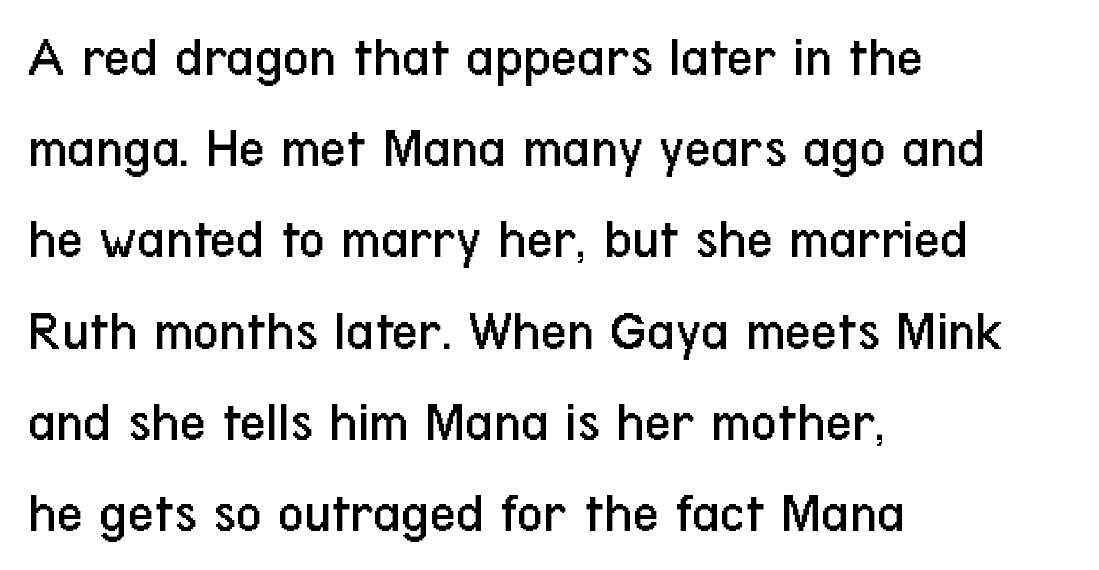
{"serif": "no", "italic": "no", "bold": "no", "weight": "regular", "width": "condensed", "stroke_contrast": "low", "x_height": "medium", "monospaced": "no", "underline": "no", "align": "left", "line_spacing": "normal", "line_spacing_ratio": 1.6, "letter_spacing": "normal", "letter_spacing_em": 0.0, "glyph_px": 57}
